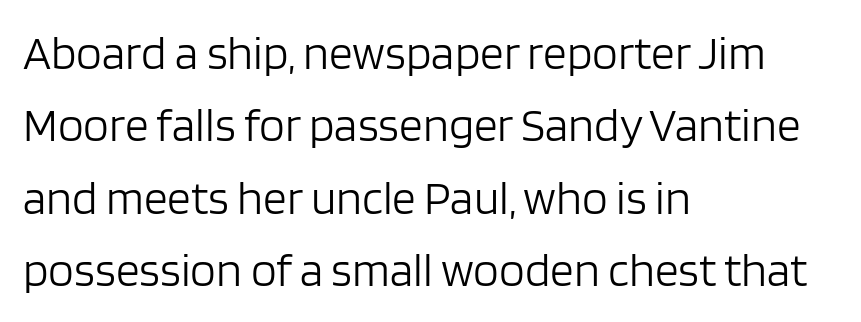
The image shows 47 px light sans-serif type, upright; set left-aligned, normal line spacing (1.54x), normal letter spacing, not underlined; low stroke contrast and a large x-height.
